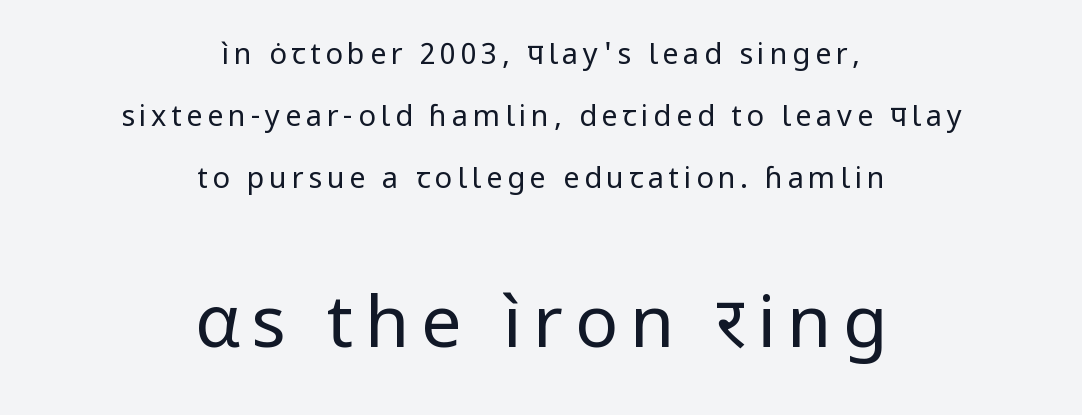
{"serif": "no", "italic": "no", "bold": "no", "weight": "regular", "width": "normal", "stroke_contrast": "low", "x_height": "medium", "monospaced": "no", "underline": "no", "align": "center", "line_spacing": "loose", "line_spacing_ratio": 2.14, "larger_block": "second", "size_ratio": 2.48, "glyph_px": 72}
